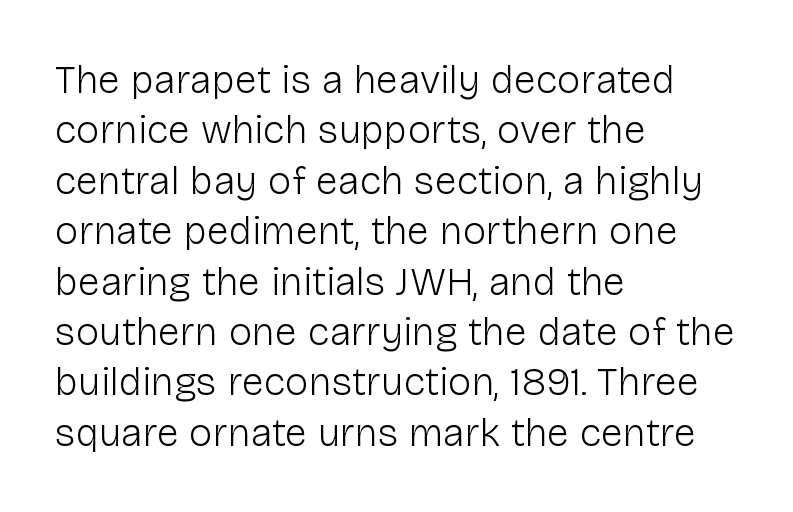
Q: Is the text bold? A: No.
Q: Is the text italic (slanted)? A: No, it is upright.
Q: Is the typeface a serif or a sans-serif typeface? A: Sans-serif.
Q: Is the text underlined? A: No.
Q: How is the paragraph aligned? A: Left-aligned.
Q: Is the spacing between letters normal or unusually wide? A: Normal.
Q: Is the spacing between lines tight, normal or loose? A: Normal.
Q: Width (condensed, normal, or wide)? A: Normal.
Q: Stroke contrast? A: Low.
Q: x-height? A: Medium.
Q: Monospaced? A: No.
